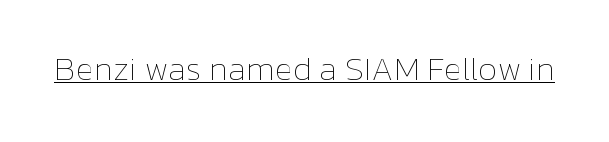
Note the varied advance widths — an 'i' is clearly narrower than an 'm'. Each line of the rendering has a horizontal stroke beneath the glyphs. The font's upright variant was chosen for this text. Is the type heavy? It reads as light-to-regular instead. The letters sit at their default tracking, neither squeezed nor spread.
